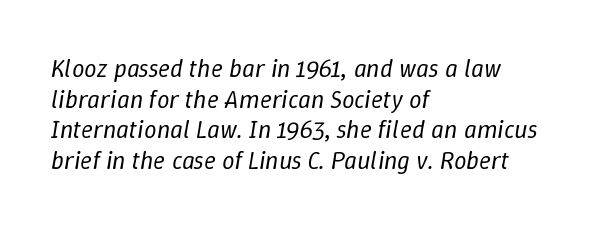
Inter-character spacing is left at the font's built-in metrics. Counters stay open thanks to moderate or lighter strokes. Notice how the passage keeps a crisp vertical edge on the left only. Clear beneath every line of the passage.
